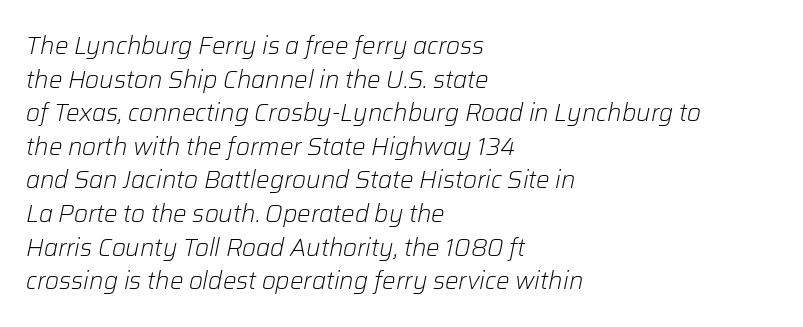
{"italic": "yes", "lean": "right", "slant_degrees": 12, "bold": "no", "underline": "no", "align": "left", "line_spacing": "normal", "line_spacing_ratio": 1.4, "letter_spacing": "normal", "letter_spacing_em": 0.0, "glyph_px": 24}
